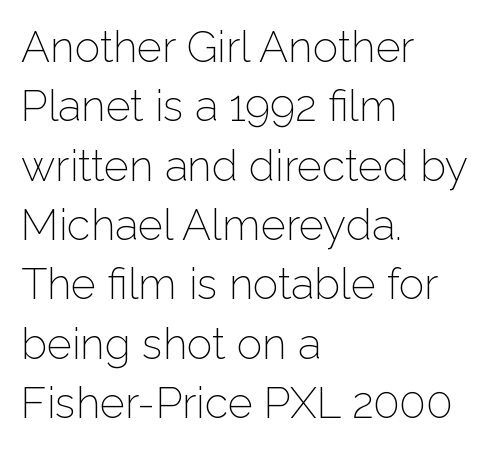
Q: Is the text bold? A: No.
Q: Is the text italic (slanted)? A: No, it is upright.
Q: Is the typeface a serif or a sans-serif typeface? A: Sans-serif.
Q: Is the text underlined? A: No.
Q: How is the paragraph aligned? A: Left-aligned.
Q: Is the spacing between letters normal or unusually wide? A: Normal.
Q: Is the spacing between lines tight, normal or loose? A: Normal.
Q: Width (condensed, normal, or wide)? A: Normal.
Q: Stroke contrast? A: Low.
Q: x-height? A: Medium.
Q: Monospaced? A: No.
